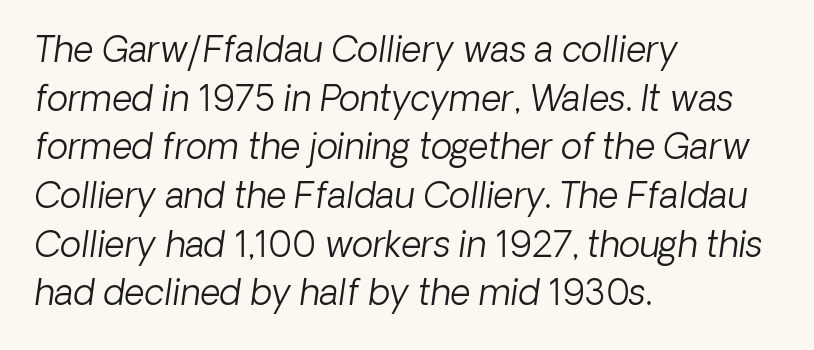
Q: Is the text bold? A: No.
Q: Is the text italic (slanted)? A: Yes, it leans right by about 8 degrees.
Q: Is the text underlined? A: No.
Q: How is the paragraph aligned? A: Left-aligned.
Q: Is the spacing between letters normal or unusually wide? A: Normal.
Q: Is the spacing between lines tight, normal or loose? A: Normal.
Q: Width (condensed, normal, or wide)? A: Normal.
Q: Stroke contrast? A: Low.
Q: x-height? A: Medium.
Q: Monospaced? A: No.
